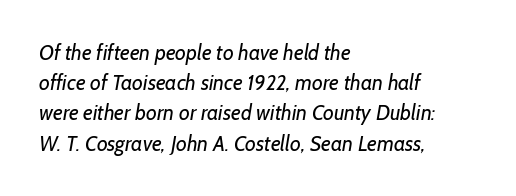
Quick note: interline space is typical. No heavy texture on the line: the type isn't bold. In CSS terms this would be text-align: left. The tracking reads as untouched default to a designer's eye. The string is rendered with underlining switched off.
